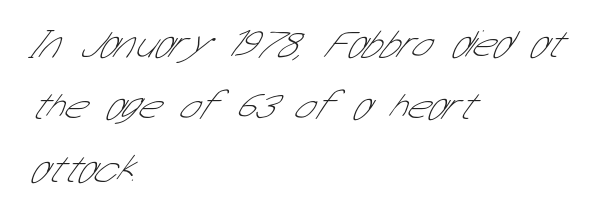
Left-aligned paragraph, ragged on the right. Nobody touched the tracking dial on this one. These glyphs show unthickened strokes, regular width or finer. Descenders are the only things crossing below the line.
